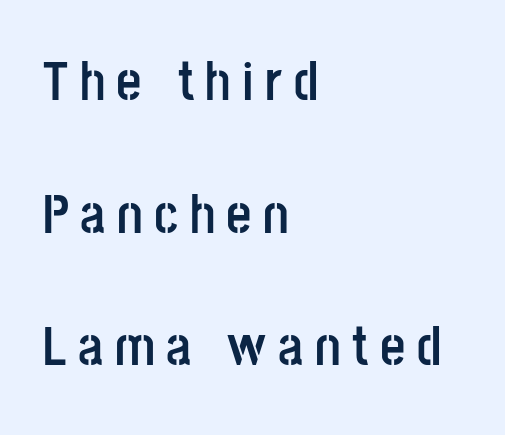
{"serif": "no", "italic": "no", "bold": "yes", "weight": "semibold", "width": "condensed", "stroke_contrast": "low", "x_height": "large", "monospaced": "no", "underline": "no", "align": "left", "line_spacing": "loose", "line_spacing_ratio": 2.41, "letter_spacing": "wide", "letter_spacing_em": 0.21, "glyph_px": 55}
